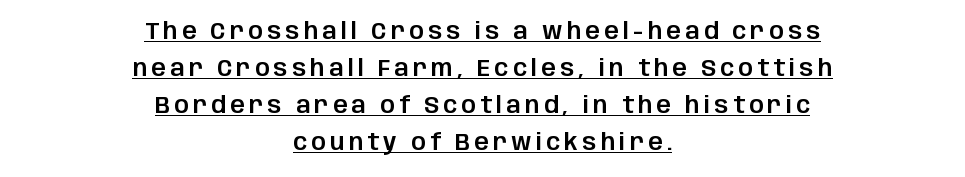
{"italic": "no", "underline": "yes", "align": "center", "line_spacing": "normal", "line_spacing_ratio": 1.61, "glyph_px": 23}
